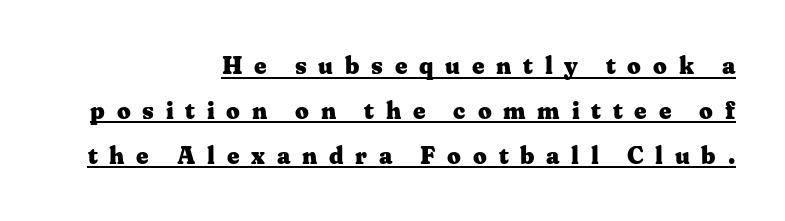
Q: Is the text bold? A: Yes.
Q: Is the text italic (slanted)? A: No, it is upright.
Q: Is the text underlined? A: Yes.
Q: How is the paragraph aligned? A: Right-aligned.
Q: Is the spacing between letters normal or unusually wide? A: Unusually wide.
